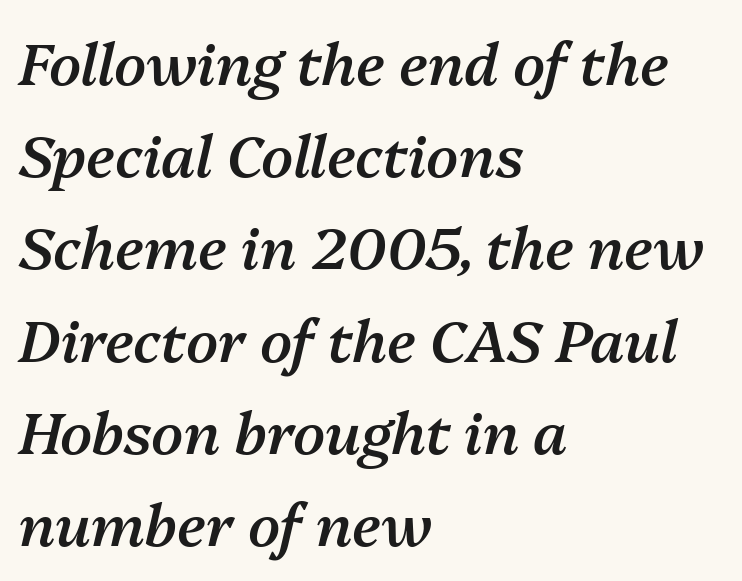
Q: Is the text bold? A: Semi-bold.
Q: Is the text italic (slanted)? A: Yes, it leans right by about 13 degrees.
Q: Is the text underlined? A: No.
Q: How is the paragraph aligned? A: Left-aligned.
Q: Is the spacing between letters normal or unusually wide? A: Normal.
Q: Is the spacing between lines tight, normal or loose? A: Normal.
Q: Width (condensed, normal, or wide)? A: Normal.
Q: Stroke contrast? A: Medium.
Q: x-height? A: Medium.
Q: Monospaced? A: No.
